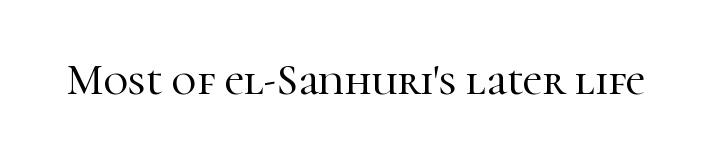
{"serif": "yes", "italic": "no", "width": "normal", "stroke_contrast": "high", "x_height": "medium", "monospaced": "no", "underline": "no", "letter_spacing": "normal", "letter_spacing_em": 0.0, "glyph_px": 43}
